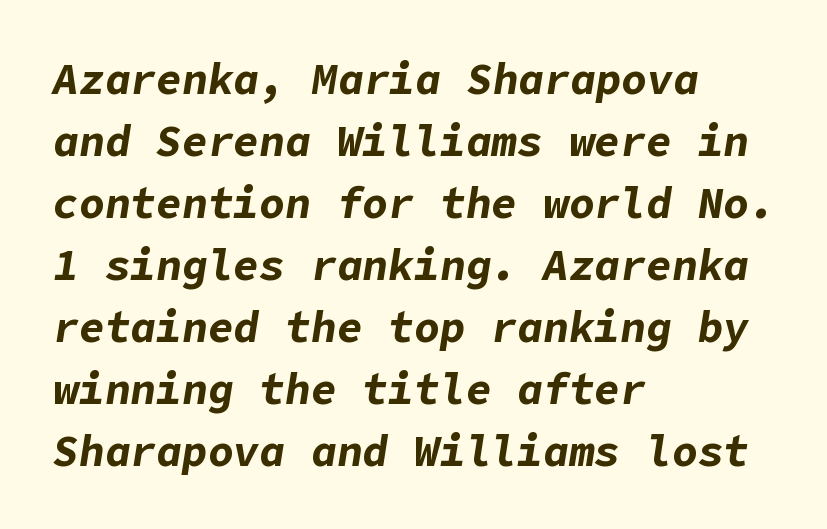
Line starts are locked; line ends wander. Descenders are the only things crossing below the line. Would a proofreader flag this as italicized? Yes. The letters are bold, with thick, heavy strokes.
